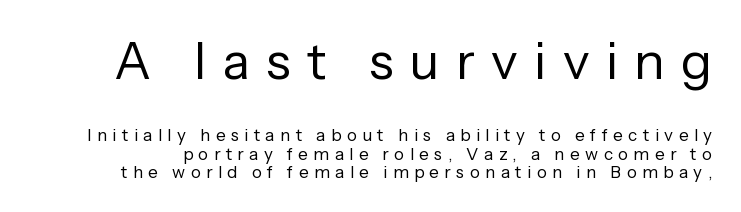
Lines of text with bare space underneath. Think of a printed novel: that variable character pitch is what you see here. These two chunks differ in scale, with the top chunk taking the larger measure. Someone cranked the tracking dial way up on this one. The letterforms sit at book weight or below. The lines are packed closely together with very little leading.
